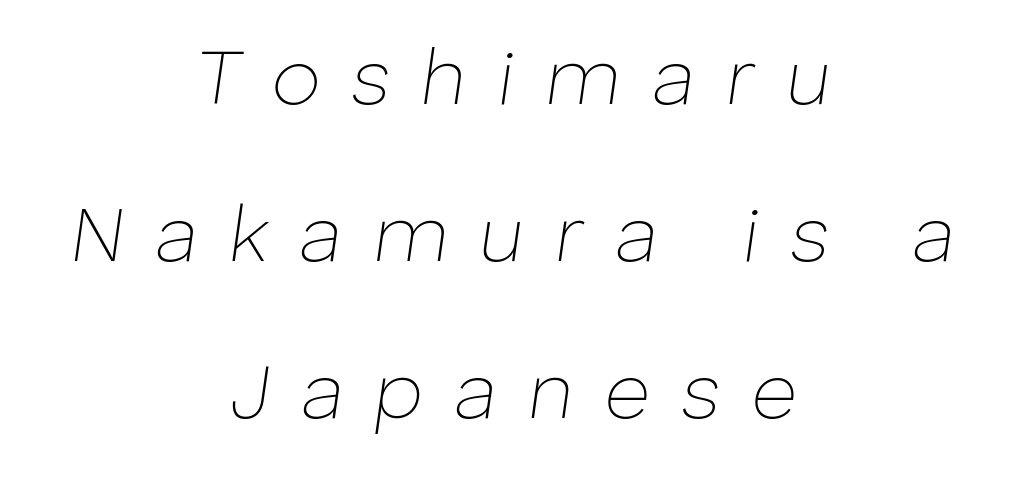
{"italic": "yes", "lean": "right", "slant_degrees": 8, "bold": "no", "weight": "thin", "width": "normal", "stroke_contrast": "low", "x_height": "medium", "monospaced": "no", "underline": "no", "align": "center", "line_spacing": "loose", "line_spacing_ratio": 1.99, "letter_spacing": "wide", "letter_spacing_em": 0.39, "glyph_px": 79}
